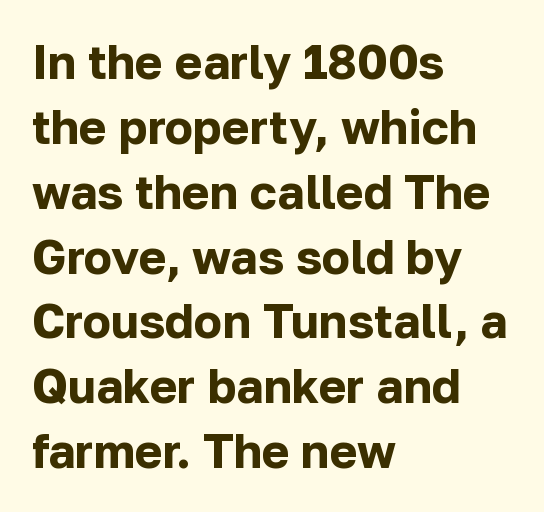
Students, this is bold: see how much ink each stroke carries. Posture: upright roman. Tracking value appears to be zero — textbook default spacing. Line beginnings align vertically; line endings do not.
